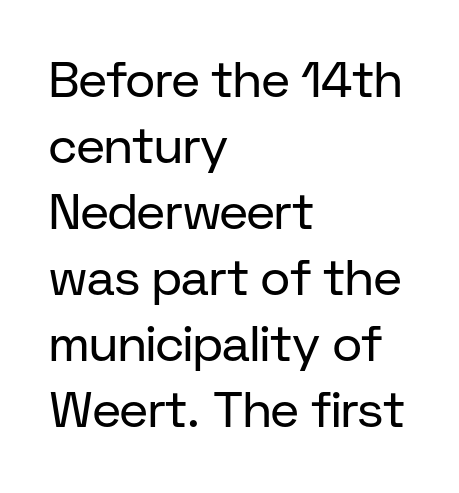
Q: Is the text bold? A: No.
Q: Is the text italic (slanted)? A: No, it is upright.
Q: Is the typeface a serif or a sans-serif typeface? A: Sans-serif.
Q: Is the text underlined? A: No.
Q: How is the paragraph aligned? A: Left-aligned.
Q: Is the spacing between letters normal or unusually wide? A: Normal.
Q: Is the spacing between lines tight, normal or loose? A: Normal.
Q: Width (condensed, normal, or wide)? A: Normal.
Q: Stroke contrast? A: Low.
Q: x-height? A: Medium.
Q: Monospaced? A: No.
